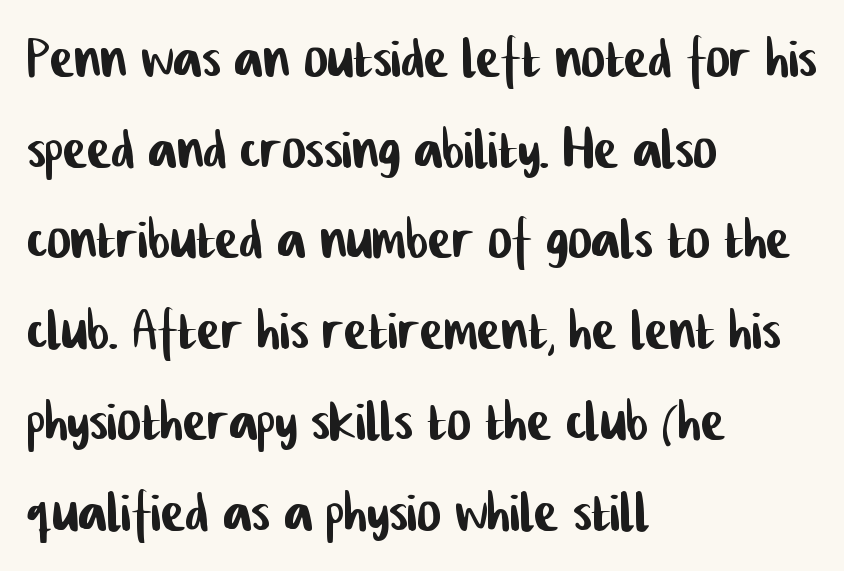
The image shows 72 px condensed sans-serif type; set left-aligned, normal line spacing (1.26x), normal letter spacing, not underlined; low stroke contrast and a medium x-height.
